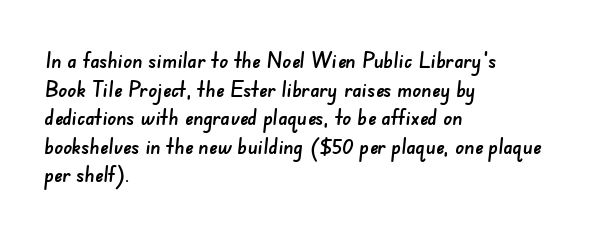
Q: Is the text underlined? A: No.
Q: How is the paragraph aligned? A: Left-aligned.
Q: Is the spacing between letters normal or unusually wide? A: Normal.
Q: Is the spacing between lines tight, normal or loose? A: Normal.
